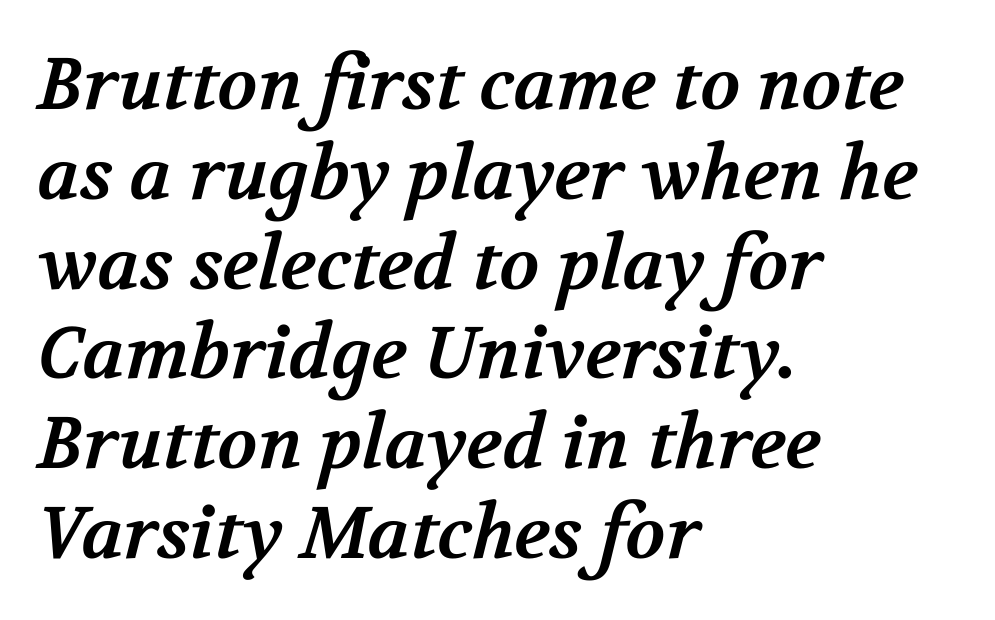
The image shows 73 px bold serif type; set left-aligned, line spacing 1.23x, normal letter spacing, not underlined; medium stroke contrast and a medium x-height.
